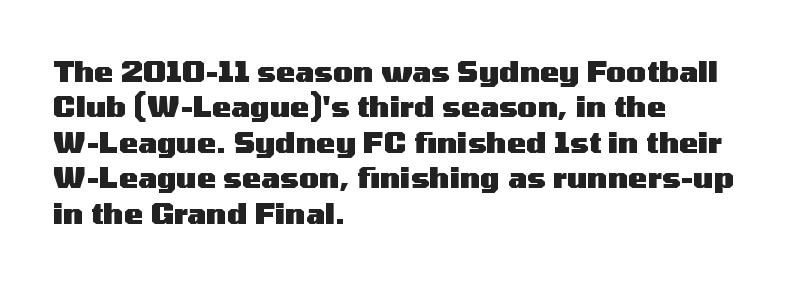
{"serif": "no", "italic": "no", "bold": "yes", "weight": "heavy", "width": "wide", "stroke_contrast": "medium", "x_height": "medium", "monospaced": "no", "underline": "no", "align": "left", "line_spacing_ratio": 1.22, "letter_spacing": "normal", "letter_spacing_em": 0.0, "glyph_px": 29}
